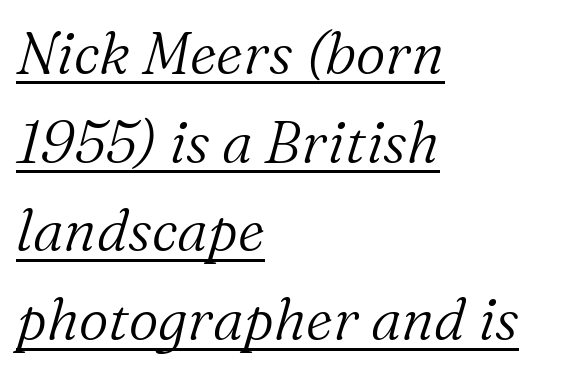
In CSS terms this would be text-align: left. Nothing heavy about these letters — not bold at all. Regular leading. Quick note: underline on.
